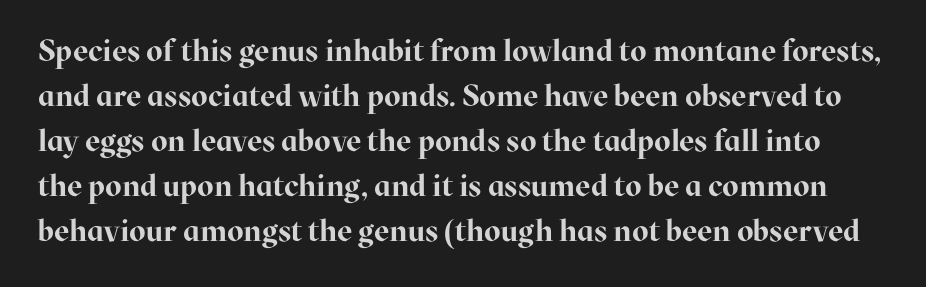
Q: Is the text bold? A: Yes.
Q: Is the text italic (slanted)? A: No, it is upright.
Q: Is the typeface a serif or a sans-serif typeface? A: Serif.
Q: Is the text underlined? A: No.
Q: Is the spacing between letters normal or unusually wide? A: Normal.
Q: Is the spacing between lines tight, normal or loose? A: Normal.
Q: Width (condensed, normal, or wide)? A: Normal.
Q: Stroke contrast? A: High.
Q: x-height? A: Medium.
Q: Monospaced? A: No.
